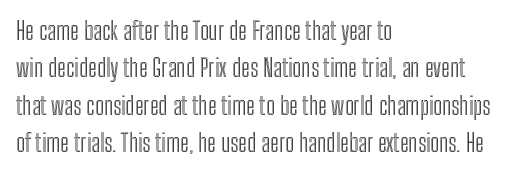
{"italic": "no", "underline": "no", "align": "left", "line_spacing": "normal", "line_spacing_ratio": 1.56, "letter_spacing": "normal", "letter_spacing_em": 0.0, "glyph_px": 24}
